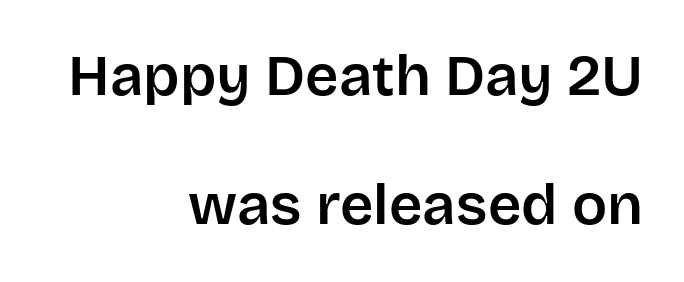
Whoever set this chose breathing room over compactness in the vertical rhythm. Notice how the passage keeps a crisp vertical edge on the right only. Are there feet on the stems? There aren't — it's a sans. The strip under each line holds only bare page. A typesetter would mark this as roman, not italic. The rendering uses natural spacing where letterforms have individual widths.
